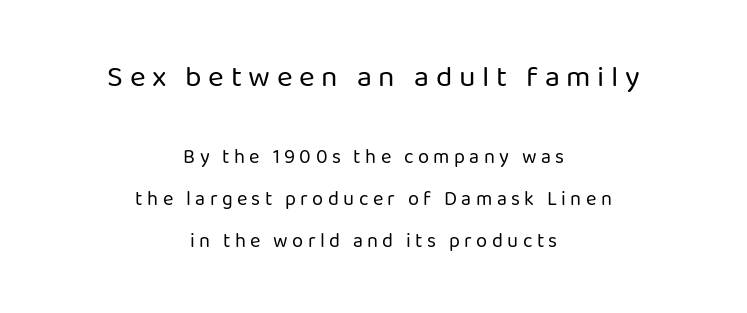
{"serif": "no", "italic": "no", "bold": "no", "weight": "regular", "width": "normal", "stroke_contrast": "low", "x_height": "medium", "monospaced": "no", "underline": "no", "align": "center", "line_spacing": "loose", "line_spacing_ratio": 2.12, "letter_spacing": "wide", "letter_spacing_em": 0.22, "larger_block": "first", "size_ratio": 1.5, "glyph_px": 30}
